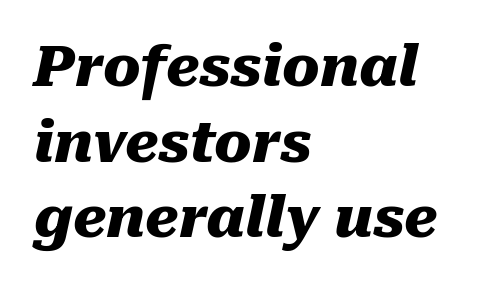
The rendering keeps characters at their native spacing. Compared with typical paragraphs, the rows here are spaced about the same. Is the block centered? No — it sits flush against the left margin. The strokes are fattened all the way to bold.
